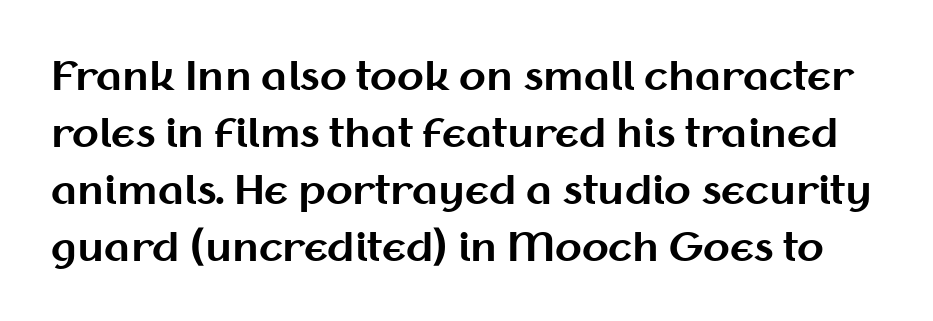
{"serif": "no", "italic": "no", "bold": "yes", "weight": "bold", "width": "normal", "stroke_contrast": "medium", "x_height": "medium", "monospaced": "no", "underline": "no", "line_spacing": "normal", "line_spacing_ratio": 1.46, "letter_spacing": "normal", "letter_spacing_em": 0.0, "glyph_px": 39}
